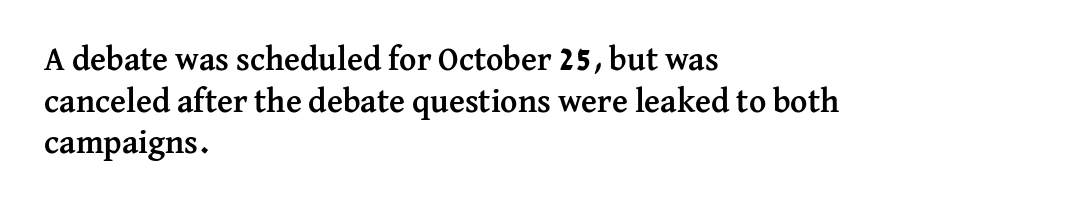
{"serif": "yes", "italic": "no", "bold": "yes", "weight": "semibold", "width": "normal", "stroke_contrast": "medium", "x_height": "medium", "monospaced": "no", "underline": "no", "align": "left", "line_spacing": "normal", "line_spacing_ratio": 1.26, "letter_spacing": "normal", "letter_spacing_em": 0.0, "glyph_px": 33}
